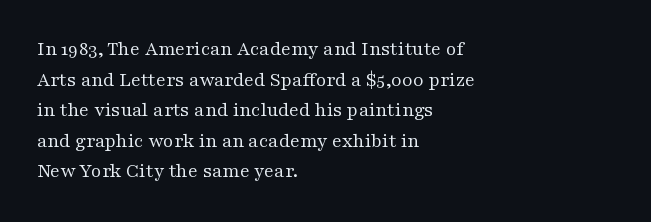
{"italic": "no", "bold": "no", "underline": "no", "align": "left", "line_spacing": "normal", "line_spacing_ratio": 1.53, "letter_spacing": "normal", "letter_spacing_em": 0.0, "glyph_px": 20}
